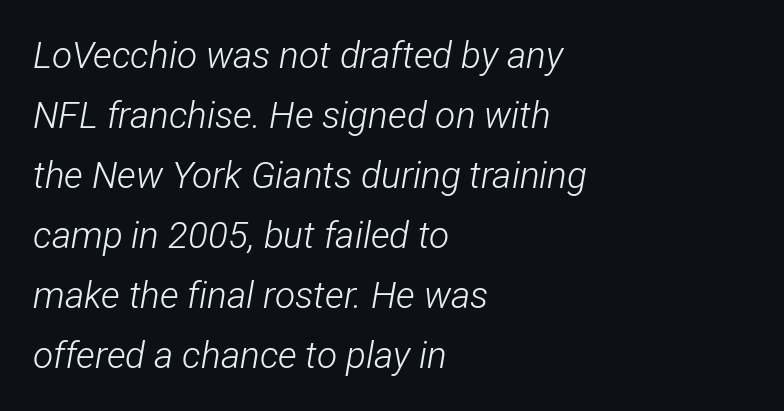
{"italic": "yes", "lean": "right", "slant_degrees": 12, "bold": "no", "weight": "light", "width": "condensed", "stroke_contrast": "low", "x_height": "medium", "monospaced": "no", "underline": "no", "align": "left", "line_spacing": "normal", "line_spacing_ratio": 1.62, "letter_spacing": "normal", "letter_spacing_em": 0.0, "glyph_px": 37}
